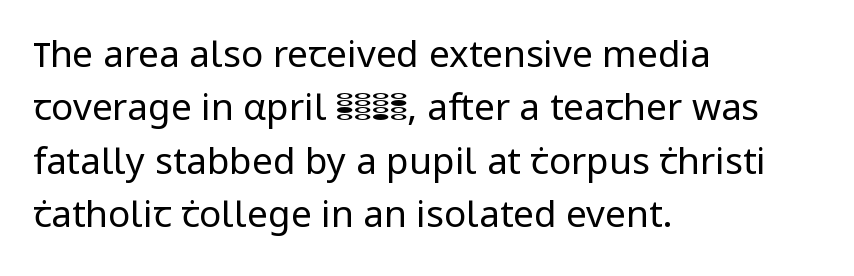
The image shows 37 px regular-weight sans-serif type, upright; set left-aligned, normal line spacing (1.44x), normal letter spacing, not underlined; low stroke contrast and a medium x-height.
